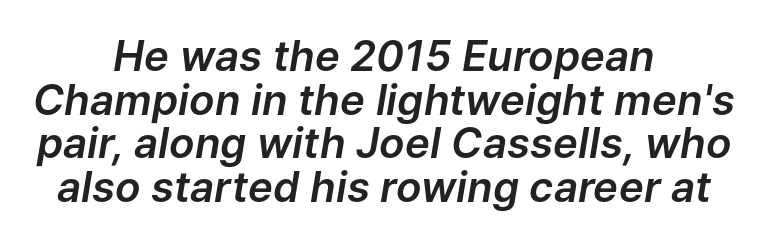
If you measured baseline to baseline, you'd find a short distance. Inter-character spacing is left at the font's built-in metrics. Slant detected: the letters are inclined. Proportional: the letters do not fall into vertical columns. Is the block centered? Yes — each line is placed symmetrically about the middle. The space beneath each line is pristine and unruled.
